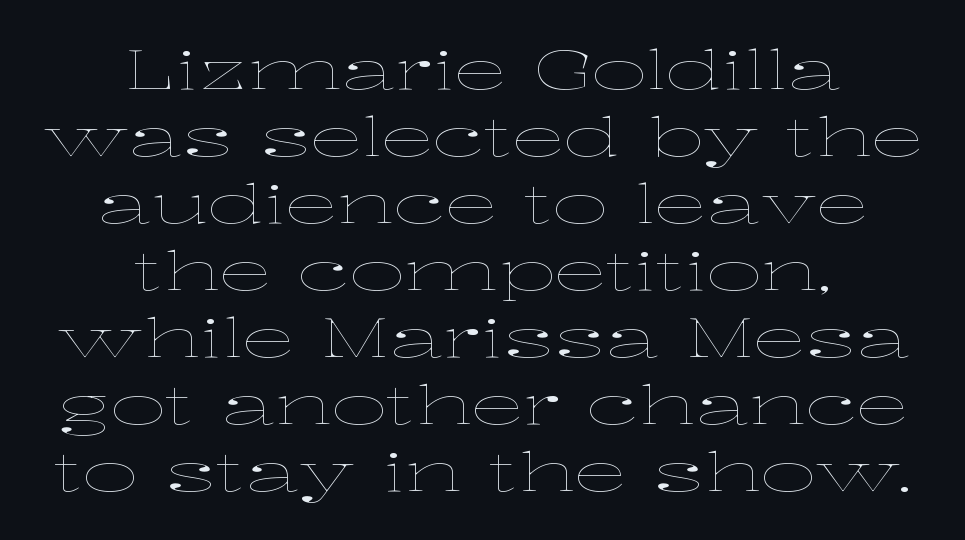
The rendering positions every line midway between the sides. Short note: letters normally spaced. Each letter keeps its own natural width here, so spacing adapts to shape. The letters look calm and open, with moderate or lighter stems. No word sits above an underline. Vertical strokes here are truly vertical.
